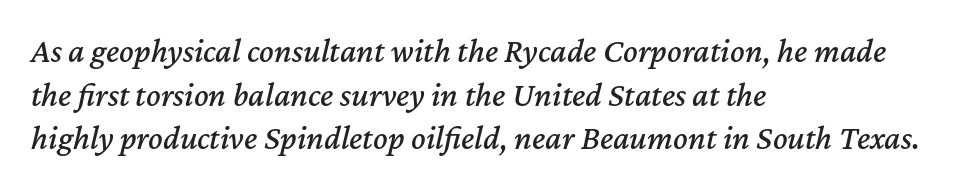
The tracking reads as untouched default to a designer's eye. Decoration check: the copy has no underline. Tall strokes in this sample are angled rather than plumb. One-word summary of the alignment: left. Does the leading feel generous? No, just average.
